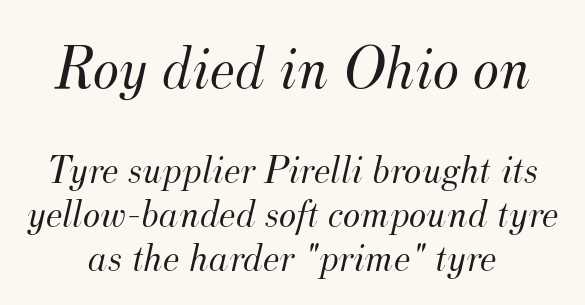
The image shows 62 px light serif type, italic (leaning right); set centered, tight line spacing (1.07x), normal letter spacing, not underlined; the first (top) block is 1.51x larger; medium stroke contrast and a small x-height.
